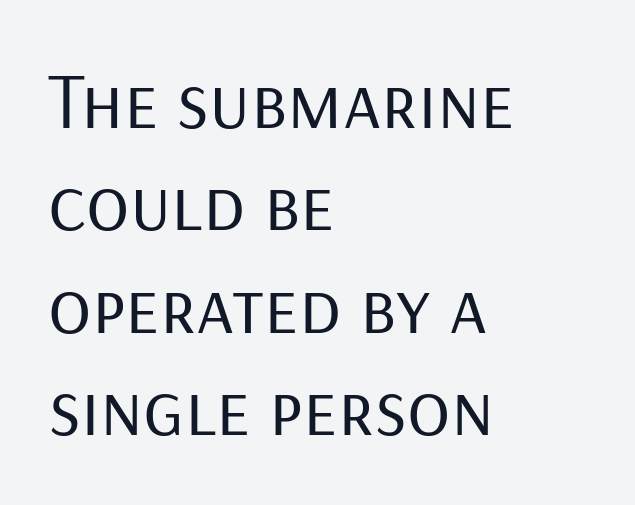
The image shows 80 px regular-weight sans-serif type, upright; set left-aligned, normal line spacing (1.28x), normal letter spacing, not underlined; low stroke contrast and a medium x-height.
